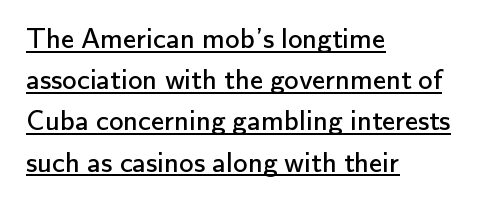
The image shows 29 px regular-weight sans-serif type, upright; set left-aligned, normal line spacing (1.42x), normal letter spacing, underlined; low stroke contrast and a small x-height.
